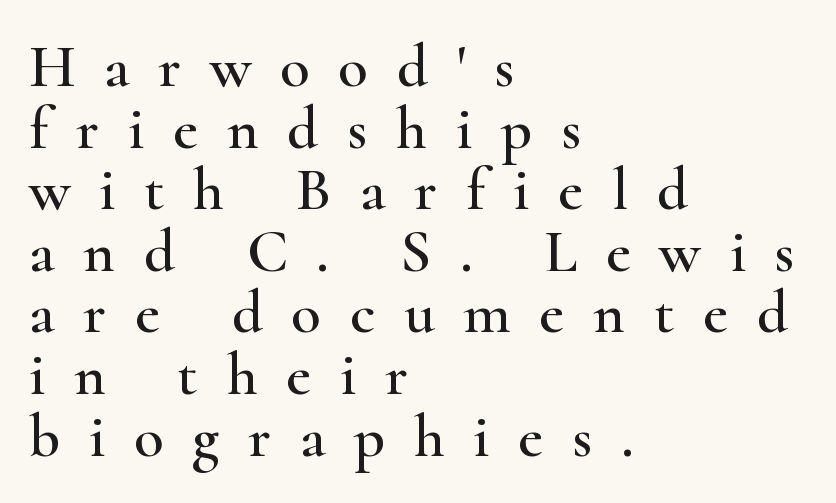
Q: Is the text italic (slanted)? A: No, it is upright.
Q: Is the typeface a serif or a sans-serif typeface? A: Serif.
Q: Is the text underlined? A: No.
Q: How is the paragraph aligned? A: Left-aligned.
Q: Is the spacing between letters normal or unusually wide? A: Unusually wide.
Q: Is the spacing between lines tight, normal or loose? A: Tight.
Q: Width (condensed, normal, or wide)? A: Wide.
Q: Stroke contrast? A: High.
Q: x-height? A: Small.
Q: Monospaced? A: No.
